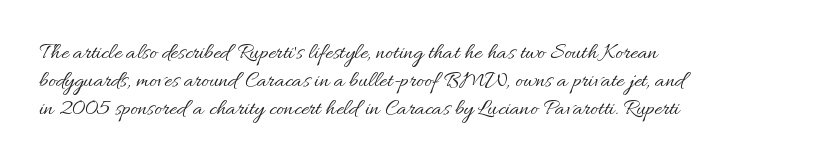
The image shows 23 px text type; set left-aligned, line spacing 1.22x, normal letter spacing, not underlined.
